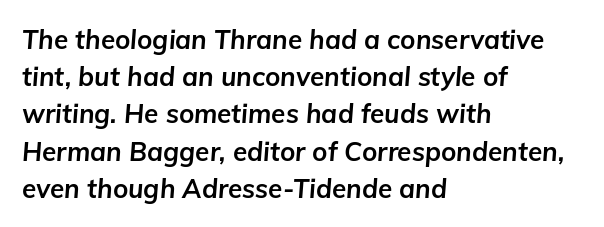
{"italic": "yes", "lean": "right", "slant_degrees": 5, "bold": "yes", "underline": "no", "align": "left", "line_spacing": "normal", "line_spacing_ratio": 1.43, "letter_spacing": "normal", "letter_spacing_em": 0.0, "glyph_px": 26}
